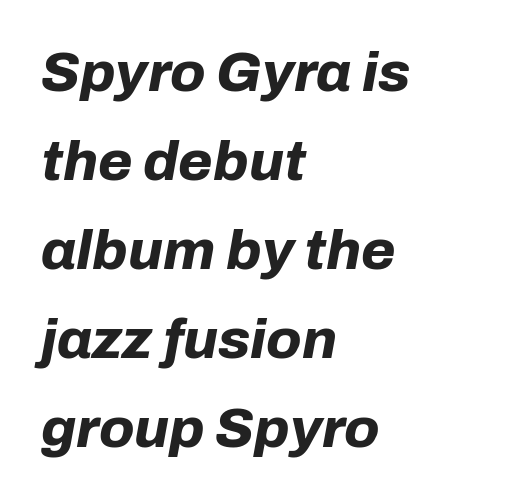
{"italic": "yes", "lean": "right", "slant_degrees": 10, "bold": "yes", "weight": "bold", "width": "normal", "stroke_contrast": "low", "x_height": "medium", "monospaced": "no", "underline": "no", "align": "left", "line_spacing": "normal", "line_spacing_ratio": 1.59, "letter_spacing": "normal", "letter_spacing_em": 0.0, "glyph_px": 56}
